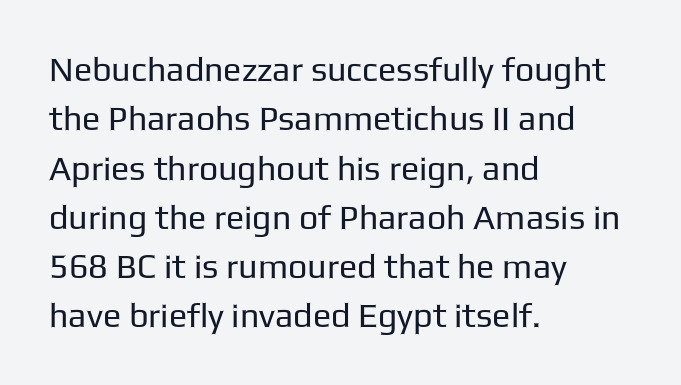
Q: Is the text bold? A: No.
Q: Is the text italic (slanted)? A: No, it is upright.
Q: Is the typeface a serif or a sans-serif typeface? A: Sans-serif.
Q: Is the text underlined? A: No.
Q: How is the paragraph aligned? A: Left-aligned.
Q: Is the spacing between letters normal or unusually wide? A: Normal.
Q: Is the spacing between lines tight, normal or loose? A: Normal.
Q: Width (condensed, normal, or wide)? A: Normal.
Q: Stroke contrast? A: Low.
Q: x-height? A: Medium.
Q: Monospaced? A: No.
